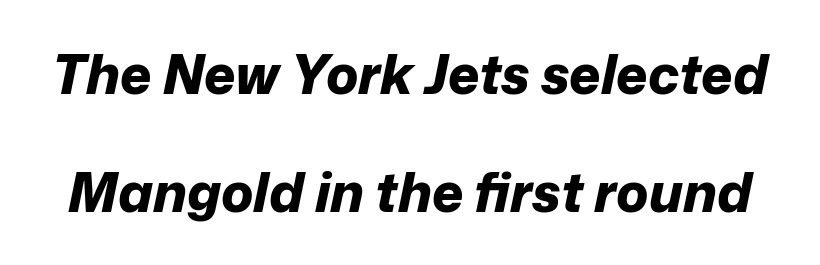
Q: Is the text bold? A: Yes.
Q: Is the text italic (slanted)? A: Yes, it leans right by about 12 degrees.
Q: Is the text underlined? A: No.
Q: Is the spacing between letters normal or unusually wide? A: Normal.
Q: Is the spacing between lines tight, normal or loose? A: Loose.
Q: Width (condensed, normal, or wide)? A: Normal.
Q: Stroke contrast? A: Low.
Q: x-height? A: Medium.
Q: Monospaced? A: No.
